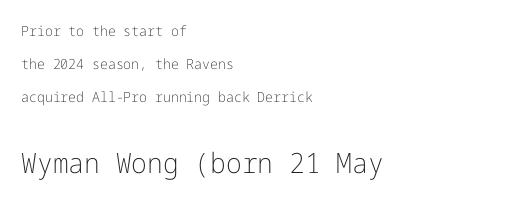
{"serif": "no", "italic": "no", "bold": "no", "weight": "light", "width": "normal", "stroke_contrast": "low", "x_height": "medium", "underline": "no", "align": "left", "line_spacing": "loose", "line_spacing_ratio": 2.37, "letter_spacing": "normal", "letter_spacing_em": 0.0, "larger_block": "second", "size_ratio": 2.0, "glyph_px": 28}
